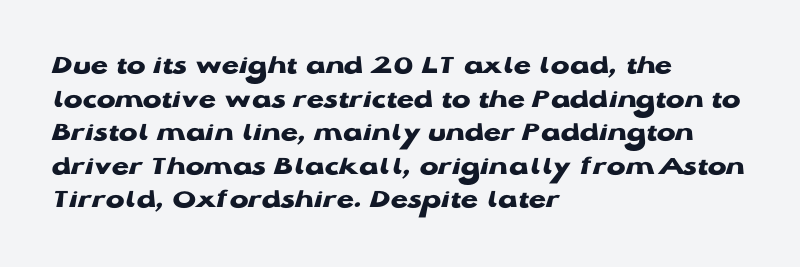
Q: Is the text bold? A: Yes.
Q: Is the text italic (slanted)? A: No, it is upright.
Q: Is the typeface a serif or a sans-serif typeface? A: Sans-serif.
Q: Is the text underlined? A: No.
Q: How is the paragraph aligned? A: Left-aligned.
Q: Is the spacing between letters normal or unusually wide? A: Normal.
Q: Width (condensed, normal, or wide)? A: Wide.
Q: Stroke contrast? A: Low.
Q: x-height? A: Medium.
Q: Monospaced? A: No.
